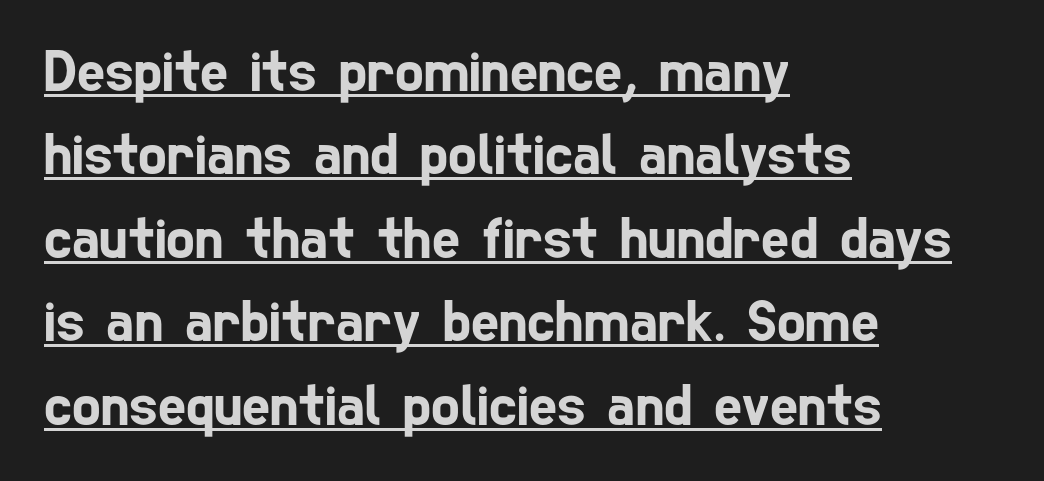
The image shows 60 px condensed sans-serif type; set left-aligned, normal line spacing (1.39x), normal letter spacing, underlined; low stroke contrast and a medium x-height.
